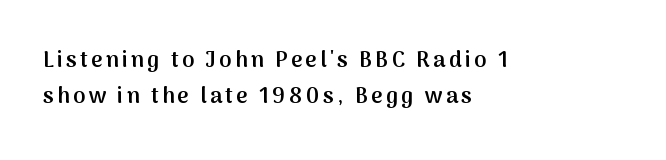
{"italic": "no", "bold": "semi", "underline": "no", "align": "left", "line_spacing": "normal", "line_spacing_ratio": 1.65, "glyph_px": 22}
